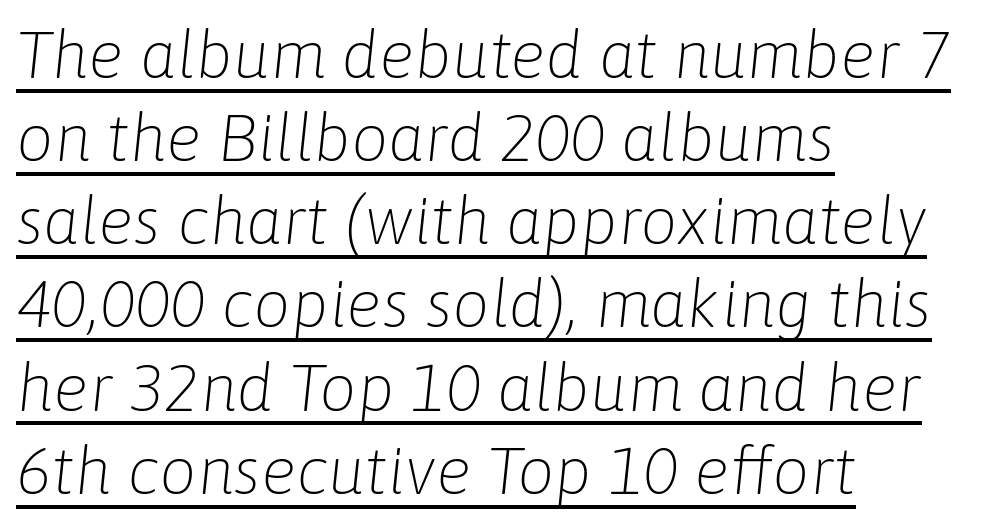
The sample's only ornament is a line tracing under the words. The rendering keeps characters at their native spacing. A normal amount of white space separates one row of letters from the next. Reading down the block, your eye returns to a fixed left position each line. Heft: none added — not bold. Looks like regular typesetting: each glyph gets only the width it needs.
